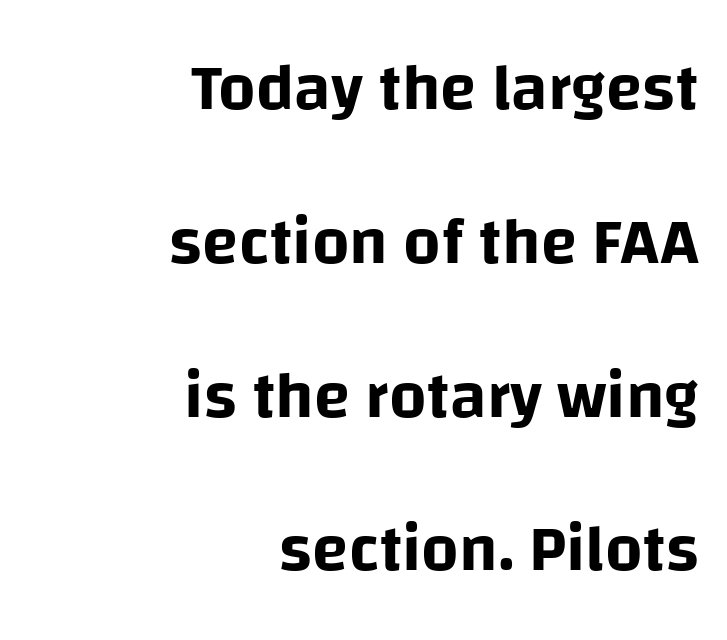
{"serif": "no", "italic": "no", "width": "normal", "stroke_contrast": "low", "x_height": "large", "monospaced": "no", "underline": "no", "align": "right", "line_spacing": "loose", "line_spacing_ratio": 2.33, "letter_spacing": "normal", "letter_spacing_em": 0.0, "glyph_px": 66}
